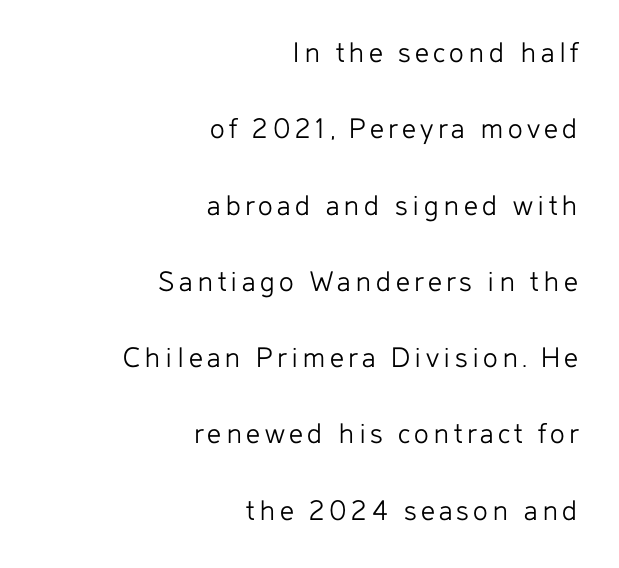
{"serif": "no", "italic": "no", "bold": "no", "weight": "light", "width": "normal", "stroke_contrast": "low", "x_height": "medium", "monospaced": "no", "underline": "no", "align": "right", "line_spacing": "loose", "line_spacing_ratio": 2.46, "glyph_px": 31}
